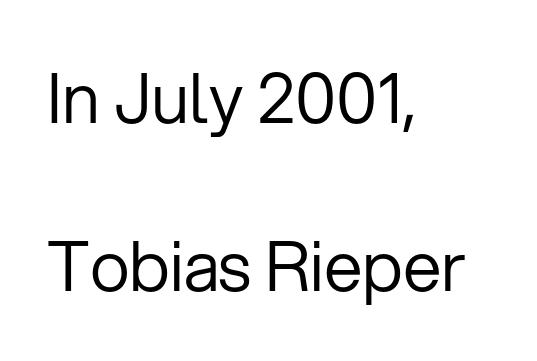
Q: Is the text bold? A: No.
Q: Is the text italic (slanted)? A: No, it is upright.
Q: Is the typeface a serif or a sans-serif typeface? A: Sans-serif.
Q: Is the text underlined? A: No.
Q: How is the paragraph aligned? A: Left-aligned.
Q: Is the spacing between letters normal or unusually wide? A: Normal.
Q: Is the spacing between lines tight, normal or loose? A: Loose.
Q: Width (condensed, normal, or wide)? A: Normal.
Q: Stroke contrast? A: Low.
Q: x-height? A: Medium.
Q: Monospaced? A: No.
